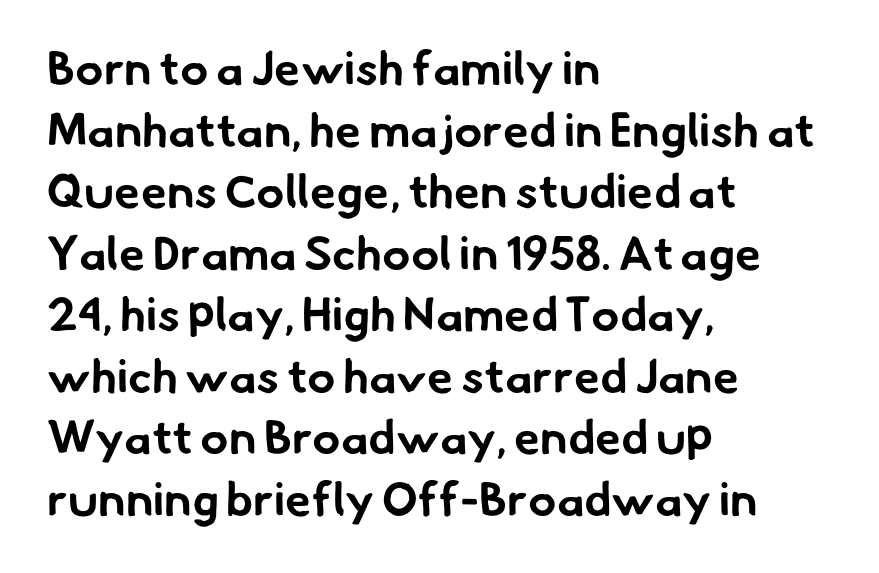
Q: Is the text bold? A: Yes.
Q: Is the typeface a serif or a sans-serif typeface? A: Sans-serif.
Q: Is the text underlined? A: No.
Q: How is the paragraph aligned? A: Left-aligned.
Q: Is the spacing between letters normal or unusually wide? A: Normal.
Q: Is the spacing between lines tight, normal or loose? A: Normal.
Q: Width (condensed, normal, or wide)? A: Normal.
Q: Stroke contrast? A: Low.
Q: x-height? A: Small.
Q: Monospaced? A: No.
